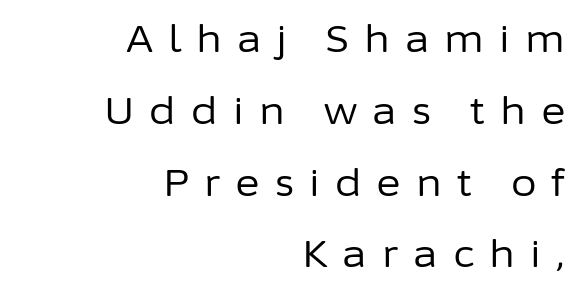
Q: Is the text bold? A: No.
Q: Is the text italic (slanted)? A: No, it is upright.
Q: Is the typeface a serif or a sans-serif typeface? A: Sans-serif.
Q: Is the text underlined? A: No.
Q: How is the paragraph aligned? A: Right-aligned.
Q: Is the spacing between letters normal or unusually wide? A: Unusually wide.
Q: Is the spacing between lines tight, normal or loose? A: Loose.
Q: Width (condensed, normal, or wide)? A: Normal.
Q: Stroke contrast? A: Low.
Q: x-height? A: Medium.
Q: Monospaced? A: No.
